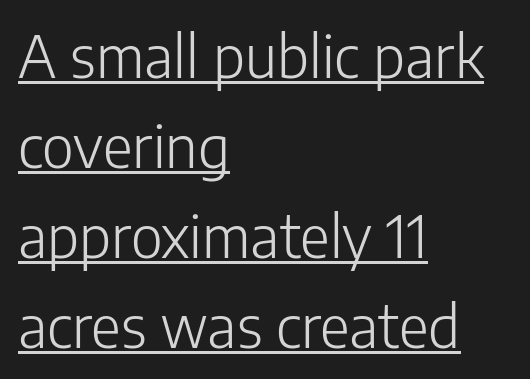
The image shows 58 px light sans-serif type, upright; set left-aligned, normal line spacing (1.55x), normal letter spacing, underlined; low stroke contrast and a medium x-height.
